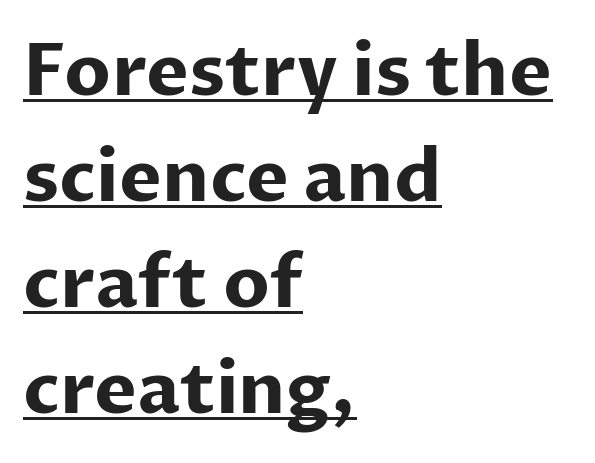
Letterform terminals end flat and unadorned throughout the passage. Regarding leading, the lines here are spaced in the standard way. The gaps between neighbouring characters are ordinary and unremarkable. I'd describe the lettering as bold — thick and assertive.
